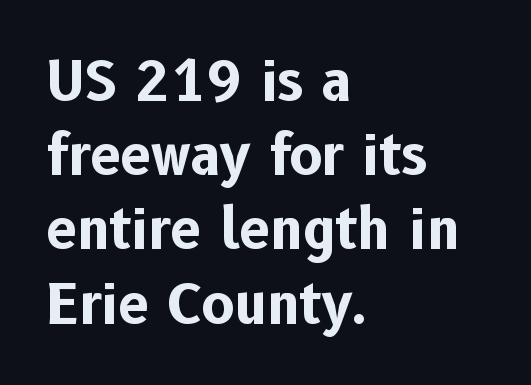
{"serif": "no", "italic": "no", "bold": "yes", "weight": "bold", "width": "normal", "stroke_contrast": "low", "x_height": "medium", "monospaced": "no", "underline": "no", "align": "left", "line_spacing": "normal", "line_spacing_ratio": 1.35, "letter_spacing": "normal", "letter_spacing_em": 0.0, "glyph_px": 55}
